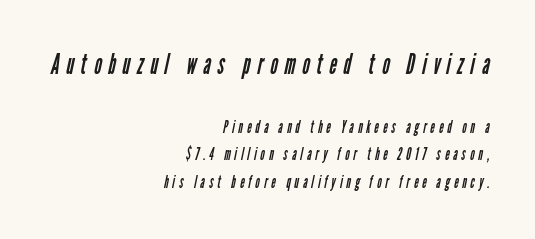
Q: Is the text bold? A: No.
Q: Is the typeface a serif or a sans-serif typeface? A: Sans-serif.
Q: Is the text underlined? A: No.
Q: How is the paragraph aligned? A: Right-aligned.
Q: Is the spacing between letters normal or unusually wide? A: Unusually wide.
Q: Is the spacing between lines tight, normal or loose? A: Normal.
Q: Which block of text is set in a larger size, the first (top) or the second (bottom)? A: The first (top) one.
Q: Width (condensed, normal, or wide)? A: Condensed.
Q: Stroke contrast? A: Low.
Q: x-height? A: Medium.
Q: Monospaced? A: No.
